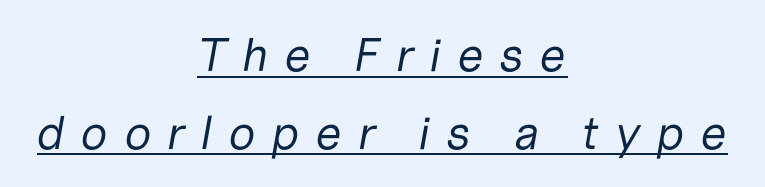
This sample uses expanded letter spacing, leaving extra air between glyphs. Note the varied advance widths — an 'i' is clearly narrower than an 'm'. Posture: slanted. Interline gaps are of average width in this sample. Which margin do the lines hug? Neither — every line sits in the middle. Emphasis is given by a line drawn under the lettering.
